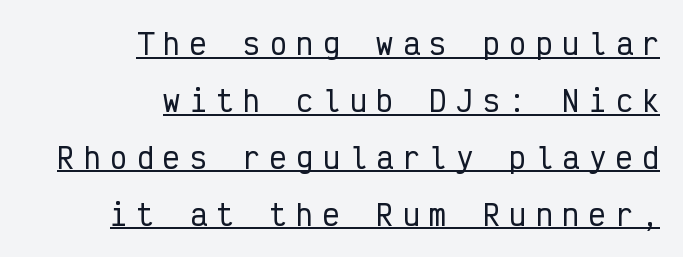
{"serif": "no", "italic": "no", "width": "condensed", "stroke_contrast": "low", "x_height": "medium", "monospaced": "yes", "underline": "yes", "align": "right", "line_spacing": "loose", "line_spacing_ratio": 2.03, "letter_spacing": "wide", "letter_spacing_em": 0.35, "glyph_px": 28}
